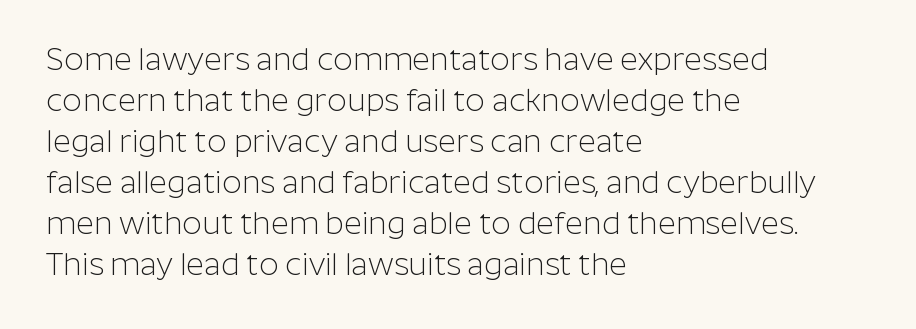
Q: Is the text bold? A: No.
Q: Is the text italic (slanted)? A: No, it is upright.
Q: Is the typeface a serif or a sans-serif typeface? A: Sans-serif.
Q: Is the text underlined? A: No.
Q: How is the paragraph aligned? A: Left-aligned.
Q: Is the spacing between letters normal or unusually wide? A: Normal.
Q: Is the spacing between lines tight, normal or loose? A: Normal.
Q: Width (condensed, normal, or wide)? A: Normal.
Q: Stroke contrast? A: Low.
Q: x-height? A: Medium.
Q: Monospaced? A: No.
